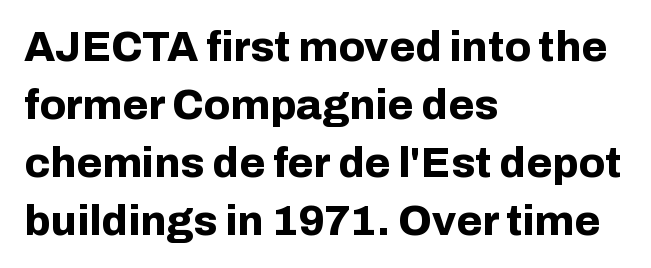
{"serif": "no", "italic": "no", "bold": "yes", "weight": "bold", "width": "normal", "stroke_contrast": "low", "x_height": "medium", "monospaced": "no", "underline": "no", "align": "left", "line_spacing": "normal", "line_spacing_ratio": 1.38, "letter_spacing": "normal", "letter_spacing_em": 0.0, "glyph_px": 42}
